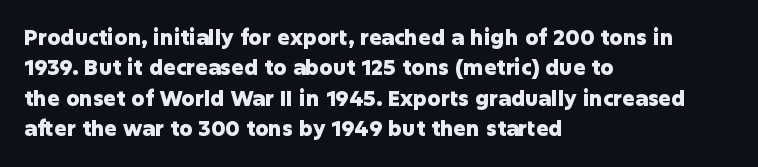
{"italic": "no", "bold": "yes", "underline": "no", "align": "left", "line_spacing": "normal", "line_spacing_ratio": 1.45, "letter_spacing": "normal", "letter_spacing_em": 0.0, "glyph_px": 21}
